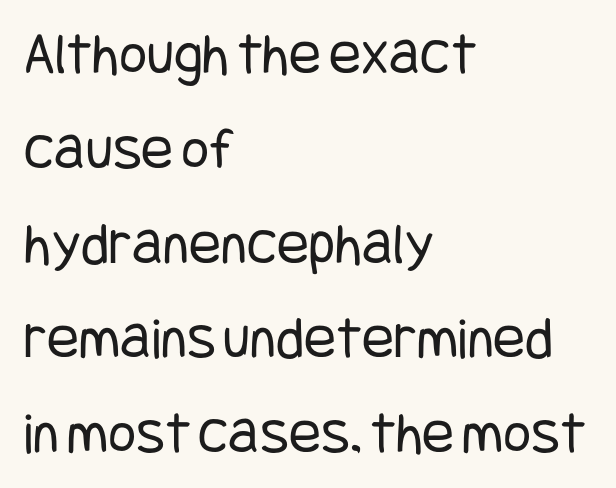
Q: Is the text bold? A: No.
Q: Is the text italic (slanted)? A: No, it is upright.
Q: Is the typeface a serif or a sans-serif typeface? A: Sans-serif.
Q: Is the text underlined? A: No.
Q: How is the paragraph aligned? A: Left-aligned.
Q: Is the spacing between letters normal or unusually wide? A: Normal.
Q: Is the spacing between lines tight, normal or loose? A: Normal.
Q: Width (condensed, normal, or wide)? A: Condensed.
Q: Stroke contrast? A: Low.
Q: x-height? A: Large.
